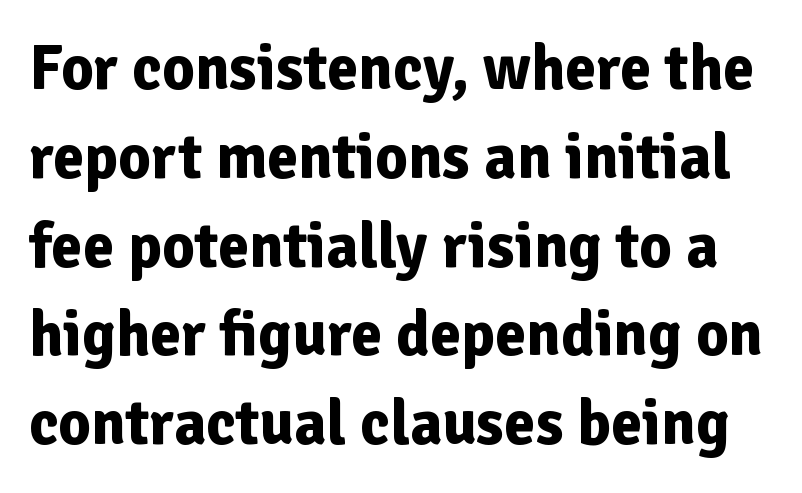
The image shows 63 px bold sans-serif type, upright; set normal line spacing (1.41x), normal letter spacing, not underlined; low stroke contrast and a medium x-height.
